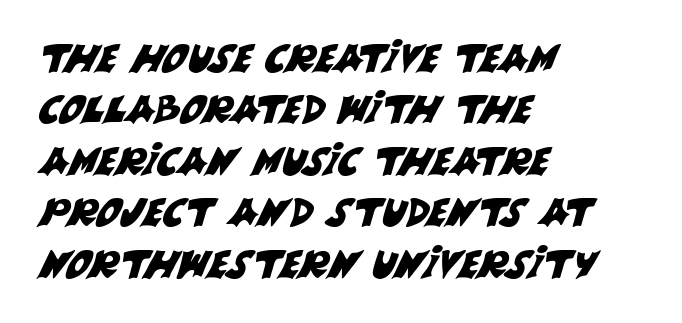
Q: Is the typeface a serif or a sans-serif typeface? A: Sans-serif.
Q: Is the text underlined? A: No.
Q: How is the paragraph aligned? A: Left-aligned.
Q: Is the spacing between letters normal or unusually wide? A: Normal.
Q: Is the spacing between lines tight, normal or loose? A: Normal.
Q: Width (condensed, normal, or wide)? A: Normal.
Q: Stroke contrast? A: Medium.
Q: x-height? A: Large.
Q: Monospaced? A: No.
